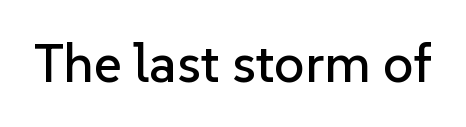
{"serif": "no", "italic": "no", "width": "normal", "stroke_contrast": "low", "x_height": "medium", "monospaced": "no", "underline": "no", "letter_spacing": "normal", "letter_spacing_em": 0.0, "glyph_px": 54}
